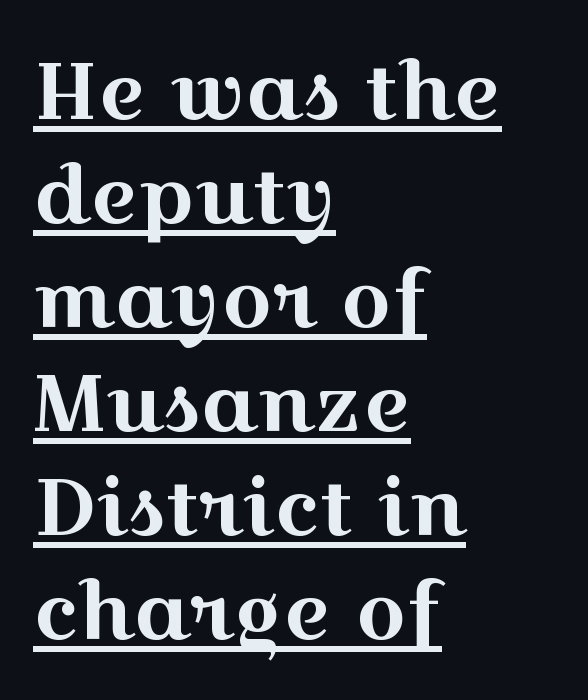
The image shows 80 px wide serif type, upright; set left-aligned, normal line spacing (1.3x), normal letter spacing, underlined; a medium x-height.
